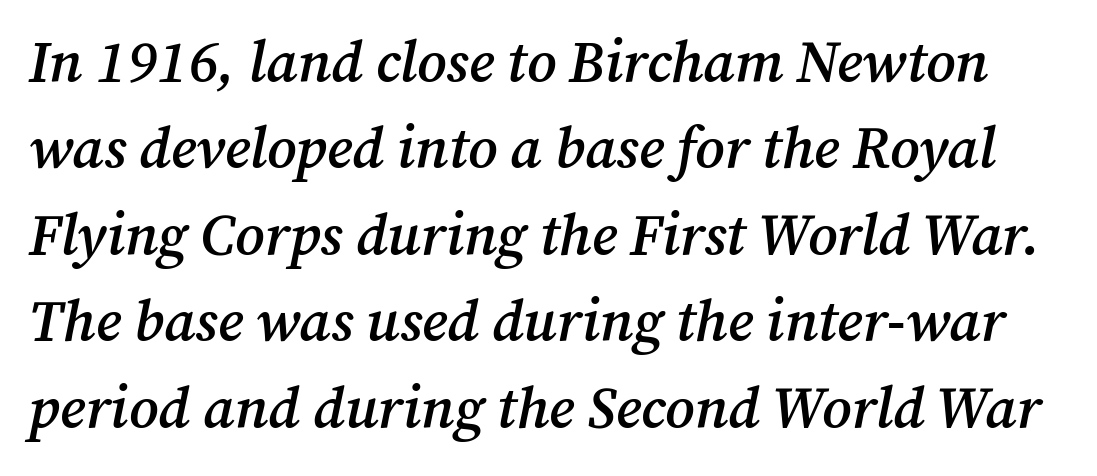
{"serif": "yes", "italic": "yes", "lean": "right", "slant_degrees": 12, "bold": "semi", "weight": "semibold", "width": "normal", "stroke_contrast": "medium", "x_height": "medium", "monospaced": "no", "underline": "no", "line_spacing": "normal", "line_spacing_ratio": 1.49, "letter_spacing": "normal", "letter_spacing_em": 0.0, "glyph_px": 58}
